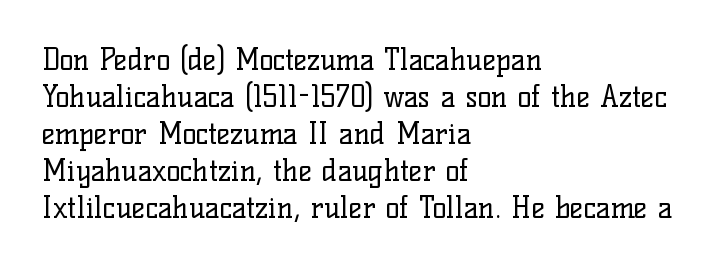
{"serif": "yes", "italic": "no", "bold": "no", "weight": "regular", "width": "normal", "stroke_contrast": "low", "x_height": "medium", "monospaced": "no", "underline": "no", "align": "left", "line_spacing": "normal", "line_spacing_ratio": 1.28, "letter_spacing": "normal", "letter_spacing_em": 0.0, "glyph_px": 29}
